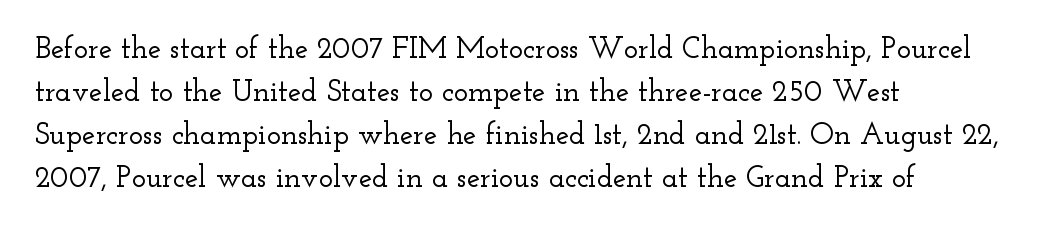
The image shows 30 px wide serif type, upright; set left-aligned, normal line spacing (1.43x), normal letter spacing, not underlined; low stroke contrast and a small x-height.
